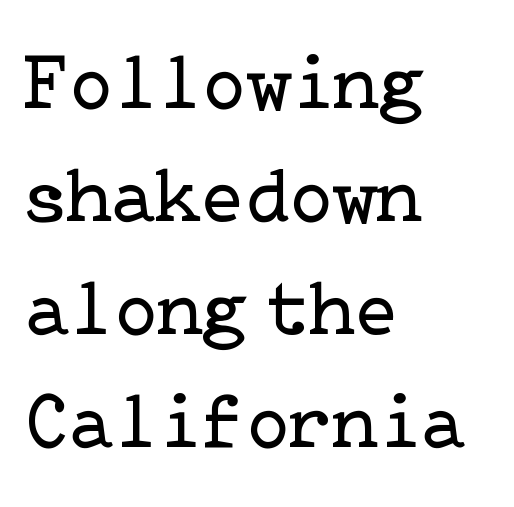
Serif or sans? Serif — the stroke terminals have little feet. Notice how descenders clear the ascenders below comfortably — that's standard leading. The passage is arranged the way most books set body copy — flush left. No heavy texture on the line: the type isn't bold.
